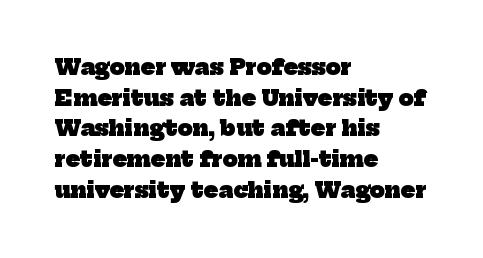
Q: Is the text bold? A: Yes.
Q: Is the text underlined? A: No.
Q: How is the paragraph aligned? A: Left-aligned.
Q: Is the spacing between letters normal or unusually wide? A: Normal.
Q: Is the spacing between lines tight, normal or loose? A: Normal.
